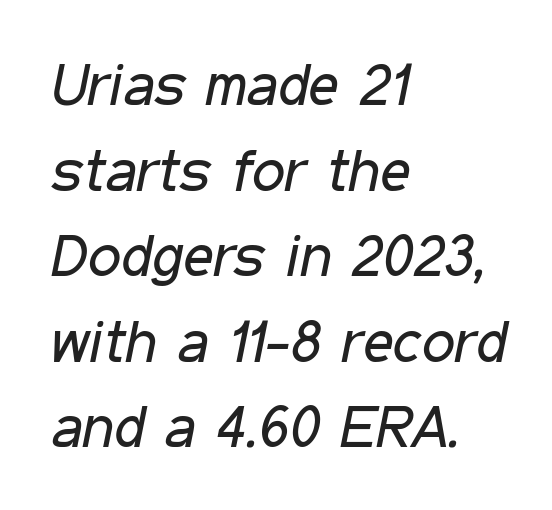
The type is set solid horizontally, with unmodified tracking. Here the designer chose a conventional face with non-uniform glyph widths. Normally led — the rows are evenly, conventionally spaced. The rag falls on the right side of this text block. Heaviness? Minimal to ordinary, like unemphasized prose. Nobody drew a line under any word here.
